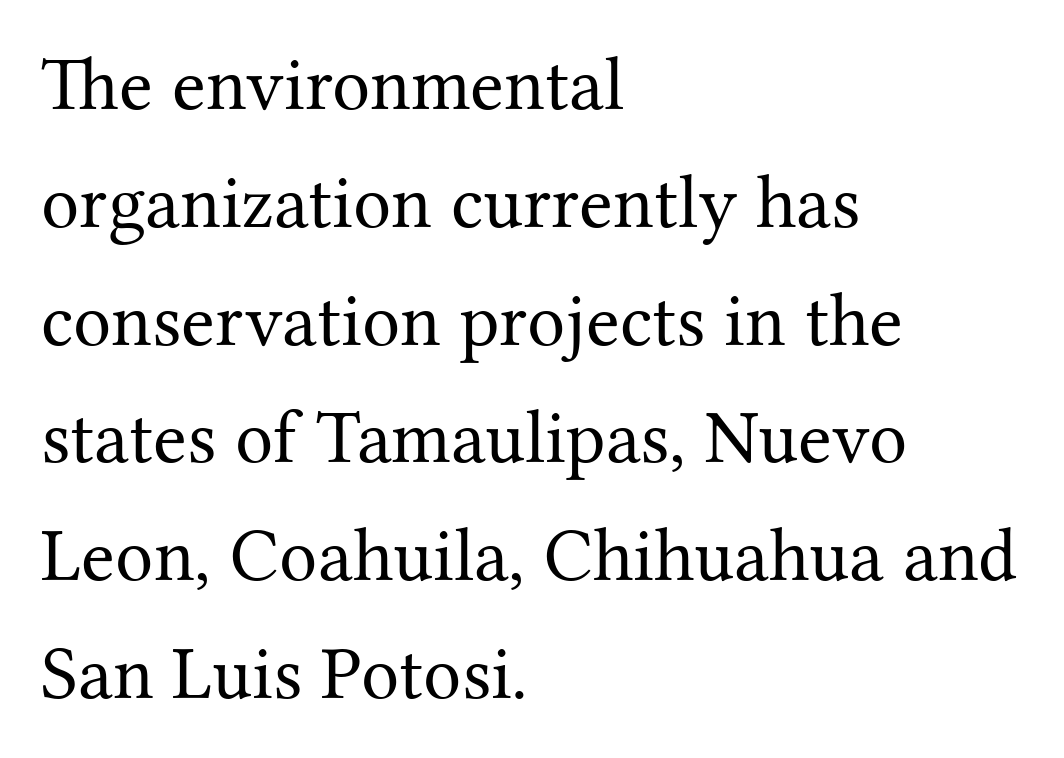
The image shows 76 px regular-weight serif type, upright; set left-aligned, normal line spacing (1.55x), normal letter spacing, not underlined; medium stroke contrast and a medium x-height.
